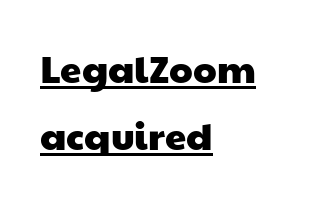
{"serif": "no", "width": "wide", "stroke_contrast": "low", "x_height": "medium", "monospaced": "no", "underline": "yes", "align": "left", "line_spacing_ratio": 1.77, "letter_spacing": "normal", "letter_spacing_em": 0.0, "glyph_px": 38}
